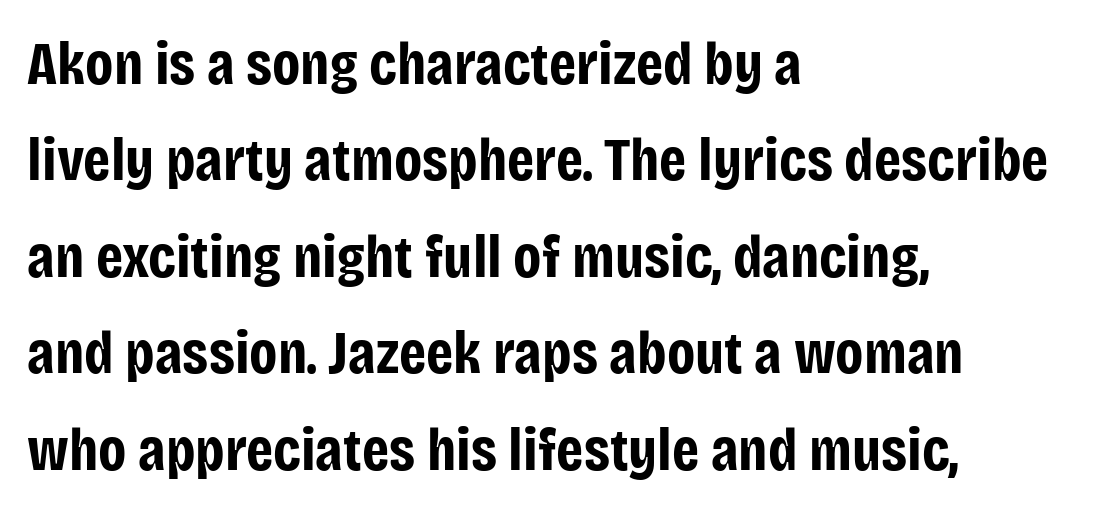
Q: Is the text bold? A: Yes.
Q: Is the text italic (slanted)? A: No, it is upright.
Q: Is the typeface a serif or a sans-serif typeface? A: Sans-serif.
Q: Is the text underlined? A: No.
Q: How is the paragraph aligned? A: Left-aligned.
Q: Is the spacing between letters normal or unusually wide? A: Normal.
Q: Is the spacing between lines tight, normal or loose? A: Normal.
Q: Width (condensed, normal, or wide)? A: Condensed.
Q: Stroke contrast? A: Low.
Q: x-height? A: Large.
Q: Monospaced? A: No.
